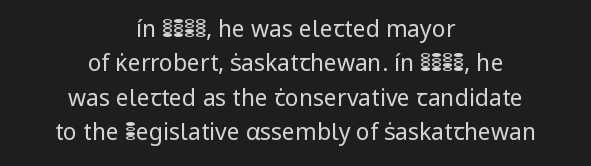
The image shows 23 px text type, upright; set centered, normal line spacing (1.49x), normal letter spacing, not underlined.
